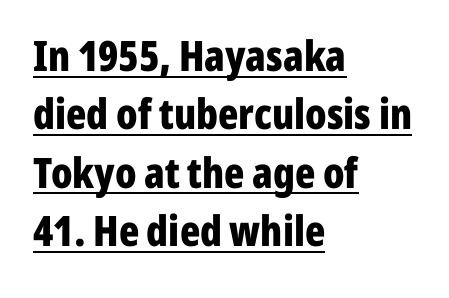
Q: Is the text bold? A: Yes.
Q: Is the text italic (slanted)? A: No, it is upright.
Q: Is the typeface a serif or a sans-serif typeface? A: Sans-serif.
Q: Is the text underlined? A: Yes.
Q: How is the paragraph aligned? A: Left-aligned.
Q: Is the spacing between letters normal or unusually wide? A: Normal.
Q: Is the spacing between lines tight, normal or loose? A: Normal.
Q: Width (condensed, normal, or wide)? A: Condensed.
Q: Stroke contrast? A: Low.
Q: x-height? A: Medium.
Q: Monospaced? A: No.
